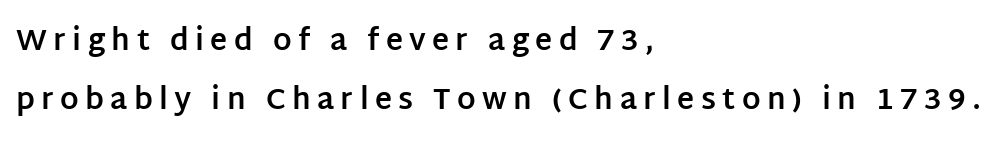
The image shows 29 px bold sans-serif type, upright; set left-aligned, loose line spacing (2.03x), unusually wide letter spacing (+0.22 em), not underlined; low stroke contrast and a large x-height.
